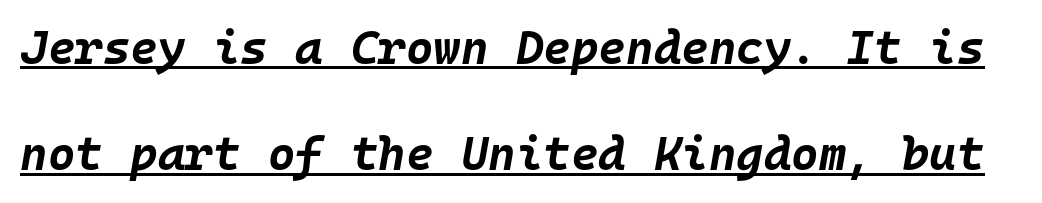
Q: Is the text bold? A: Yes.
Q: Is the text italic (slanted)? A: Yes, it leans right by about 10 degrees.
Q: Is the text underlined? A: Yes.
Q: Is the spacing between letters normal or unusually wide? A: Normal.
Q: Is the spacing between lines tight, normal or loose? A: Loose.
Q: Width (condensed, normal, or wide)? A: Normal.
Q: Stroke contrast? A: Low.
Q: x-height? A: Large.
Q: Monospaced? A: Yes.
